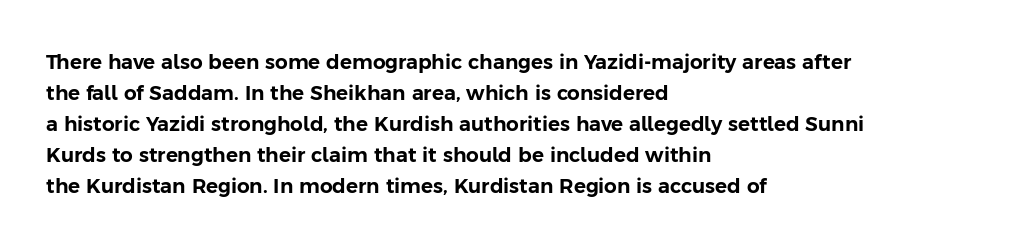
{"italic": "no", "underline": "no", "align": "left", "line_spacing": "normal", "line_spacing_ratio": 1.55, "letter_spacing": "normal", "letter_spacing_em": 0.0, "glyph_px": 20}
